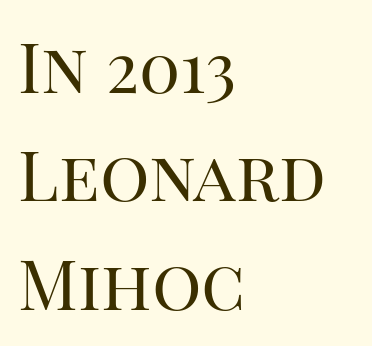
The image shows 69 px regular-weight serif type, upright; set left-aligned, normal line spacing (1.57x), normal letter spacing, not underlined; high stroke contrast and a large x-height.
